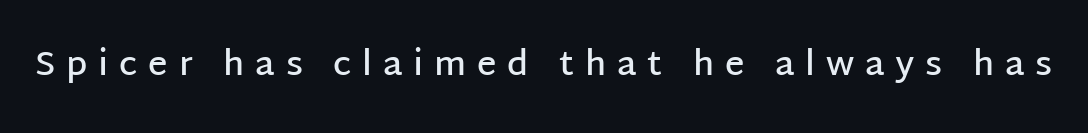
The image shows 34 px semibold sans-serif type, upright; set unusually wide letter spacing (+0.32 em), not underlined; low stroke contrast and a large x-height.
